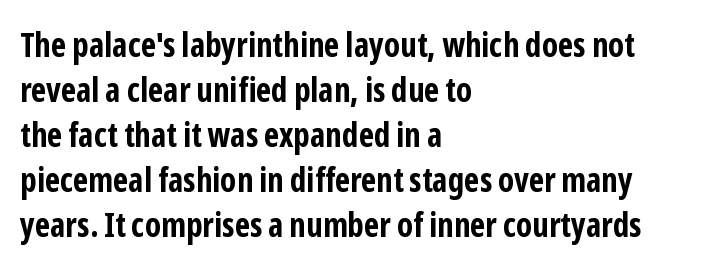
Regarding serifs, this sample does without them. All the whitespace from short lines collects on the right. Unlike italic type, these characters show no tilt at all. Normally led — the rows are evenly, conventionally spaced. The type is set solid horizontally, with unmodified tracking. Check the space under the baseline: it is left empty.
